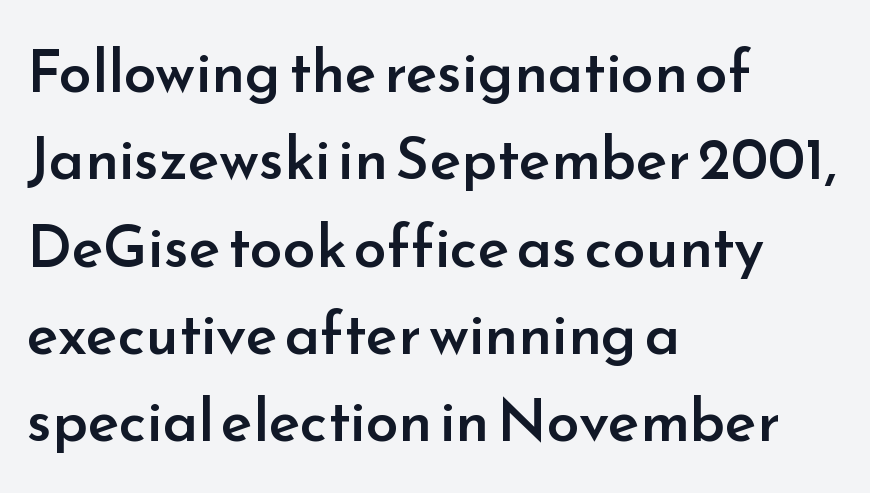
The image shows 59 px semibold sans-serif type, upright; set left-aligned, normal line spacing (1.48x), normal letter spacing, not underlined; low stroke contrast and a small x-height.
